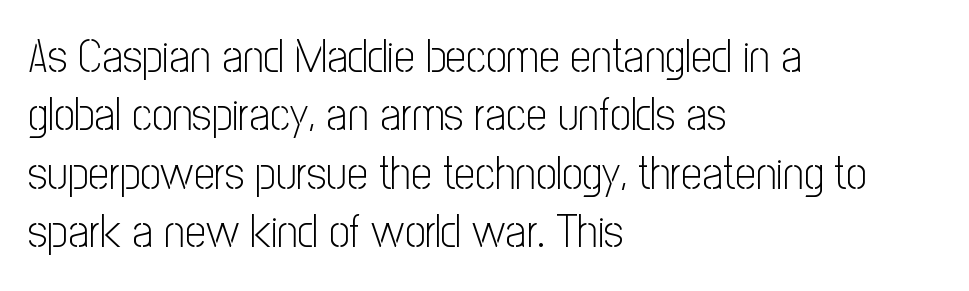
{"serif": "no", "italic": "no", "bold": "no", "weight": "light", "width": "condensed", "stroke_contrast": "low", "x_height": "medium", "monospaced": "no", "underline": "no", "align": "left", "line_spacing": "normal", "line_spacing_ratio": 1.27, "letter_spacing": "normal", "letter_spacing_em": 0.0, "glyph_px": 46}
